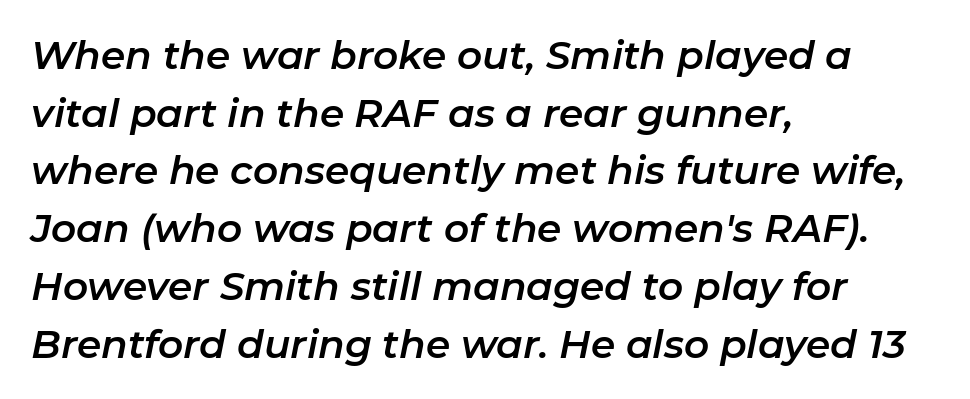
The image shows 39 px text type, italic (leaning right); set left-aligned, normal line spacing (1.48x), normal letter spacing, not underlined; low stroke contrast and a medium x-height.
